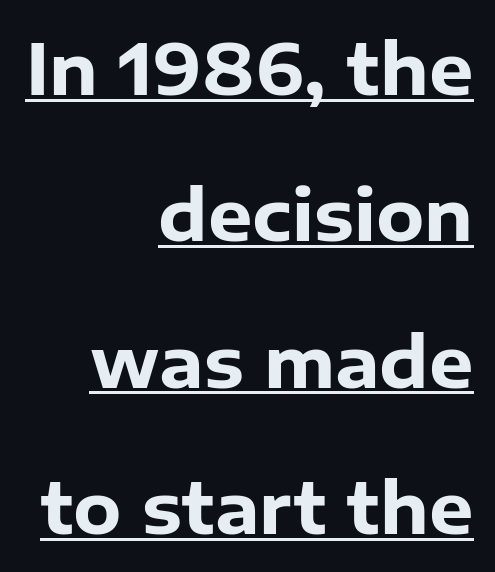
{"serif": "no", "italic": "no", "bold": "yes", "weight": "heavy", "width": "normal", "stroke_contrast": "low", "x_height": "medium", "monospaced": "no", "underline": "yes", "align": "right", "line_spacing": "loose", "line_spacing_ratio": 2.09, "letter_spacing": "normal", "letter_spacing_em": 0.0, "glyph_px": 70}
